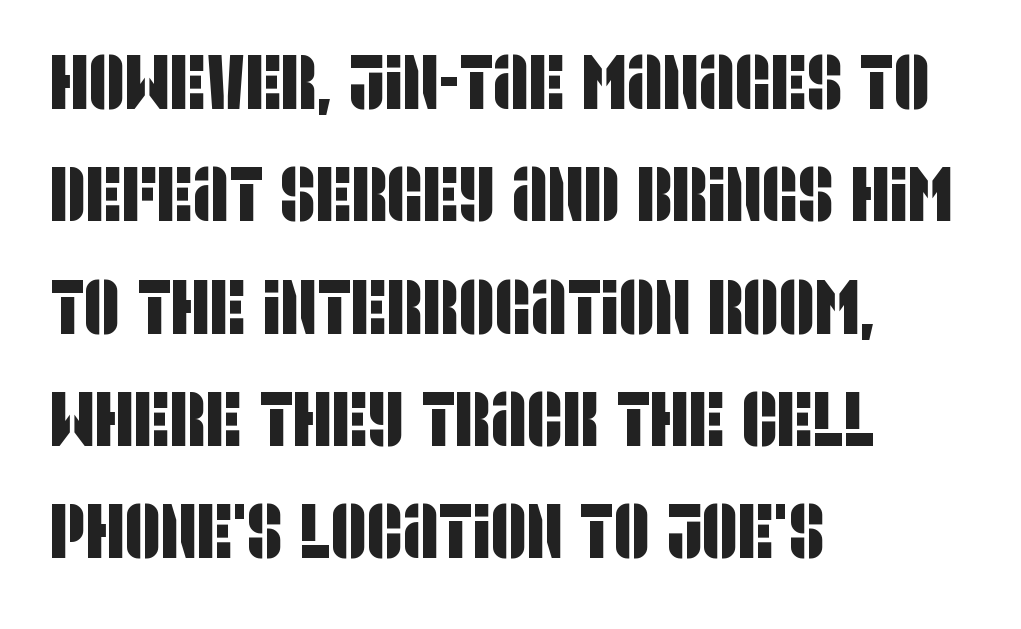
Q: Is the typeface a serif or a sans-serif typeface? A: Sans-serif.
Q: Is the text underlined? A: No.
Q: How is the paragraph aligned? A: Left-aligned.
Q: Is the spacing between letters normal or unusually wide? A: Normal.
Q: Is the spacing between lines tight, normal or loose? A: Normal.
Q: Width (condensed, normal, or wide)? A: Condensed.
Q: Stroke contrast? A: Low.
Q: x-height? A: Large.
Q: Monospaced? A: No.
